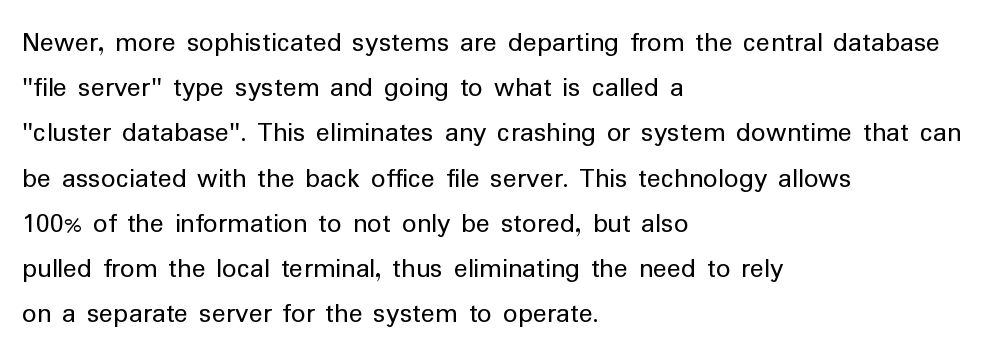
{"serif": "no", "italic": "no", "bold": "no", "weight": "regular", "width": "normal", "stroke_contrast": "low", "x_height": "medium", "monospaced": "no", "underline": "no", "align": "left", "line_spacing": "normal", "line_spacing_ratio": 1.56, "letter_spacing": "normal", "letter_spacing_em": 0.0, "glyph_px": 29}
